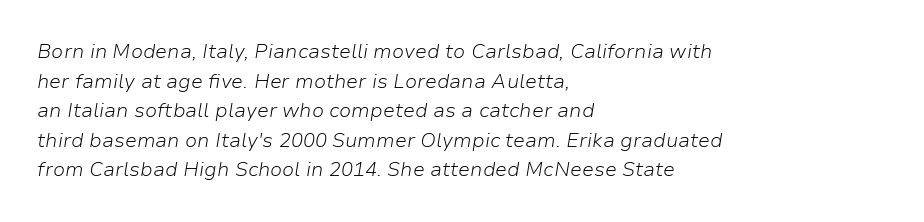
The lines in this sample share a left origin and differ only in where they stop. The letters are slanted; this is an italic face. Glance below the letters and you will spot only blank space. The typesetting does not lean heavy: it is not bold.
